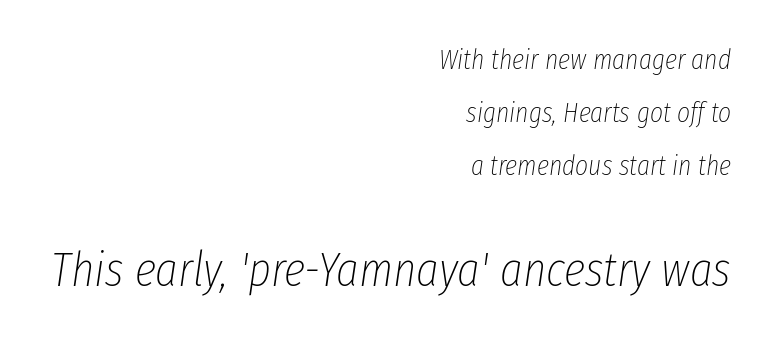
Q: Is the text bold? A: No.
Q: Is the text italic (slanted)? A: Yes, it leans right by about 8 degrees.
Q: Is the text underlined? A: No.
Q: How is the paragraph aligned? A: Right-aligned.
Q: Is the spacing between letters normal or unusually wide? A: Normal.
Q: Which block of text is set in a larger size, the first (top) or the second (bottom)? A: The second (bottom) one.
Q: Width (condensed, normal, or wide)? A: Condensed.
Q: Stroke contrast? A: Low.
Q: x-height? A: Medium.
Q: Monospaced? A: No.
